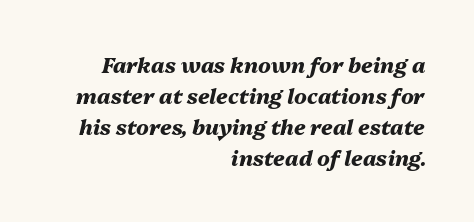
Q: Is the text bold? A: Yes.
Q: Is the text italic (slanted)? A: Yes, it leans right by about 13 degrees.
Q: Is the text underlined? A: No.
Q: How is the paragraph aligned? A: Right-aligned.
Q: Is the spacing between letters normal or unusually wide? A: Normal.
Q: Is the spacing between lines tight, normal or loose? A: Normal.
